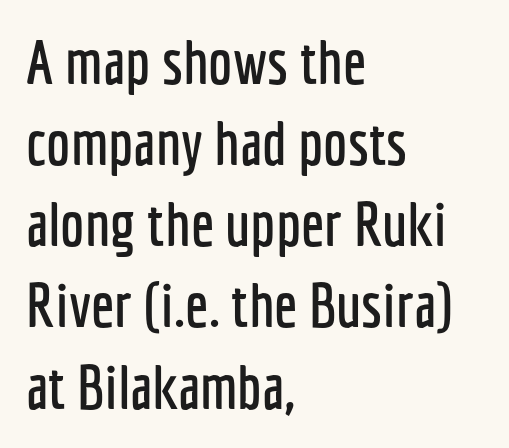
Q: Is the text italic (slanted)? A: No, it is upright.
Q: Is the typeface a serif or a sans-serif typeface? A: Sans-serif.
Q: Is the text underlined? A: No.
Q: How is the paragraph aligned? A: Left-aligned.
Q: Is the spacing between letters normal or unusually wide? A: Normal.
Q: Is the spacing between lines tight, normal or loose? A: Normal.
Q: Width (condensed, normal, or wide)? A: Condensed.
Q: Stroke contrast? A: Low.
Q: x-height? A: Medium.
Q: Monospaced? A: No.
